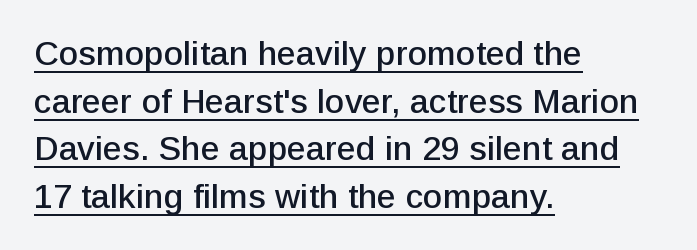
Do the characters align in a grid? No, the font is proportional. These lines were composed using upright roman letters. Every word sits above its own underline. Compared with a centered layout, this one pins lines to the left instead. The passage shown stacks its lines at a standard gap.
